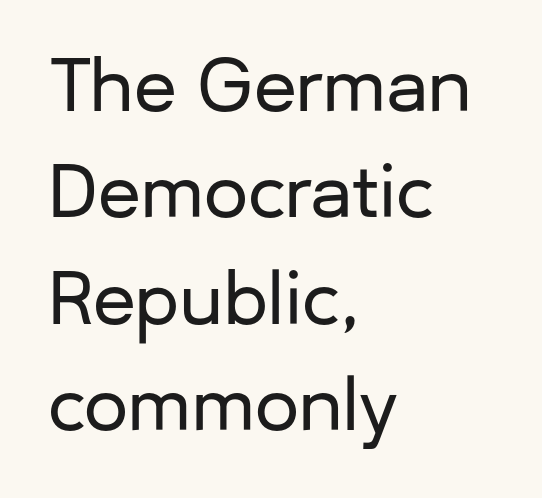
{"serif": "no", "italic": "no", "width": "normal", "stroke_contrast": "low", "x_height": "medium", "monospaced": "no", "underline": "no", "align": "left", "line_spacing": "normal", "line_spacing_ratio": 1.52, "letter_spacing": "normal", "letter_spacing_em": 0.0, "glyph_px": 70}
